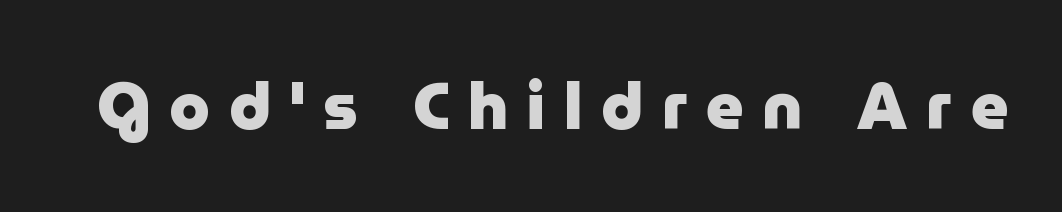
A clean baseline with only descenders dipping below it. A typesetter would call this proportional, since set widths differ per character. The rendering uses a bold face; every stroke is thick and dark. Nope, not italic — everything's standing straight. The line texture is sparse and dotted thanks to wide tracking.
